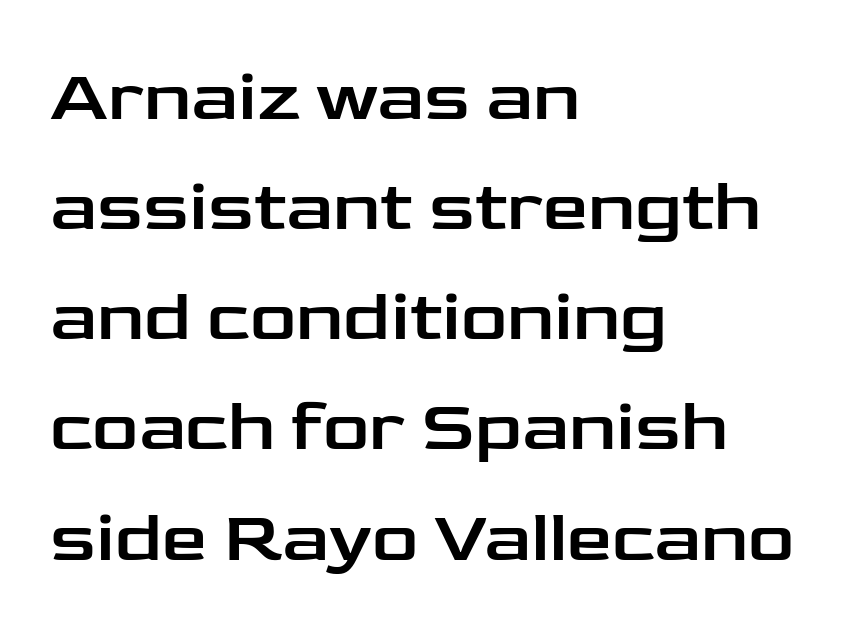
The image shows 72 px wide sans-serif type, upright; set left-aligned, normal line spacing (1.53x), normal letter spacing, not underlined; low stroke contrast and a medium x-height.
